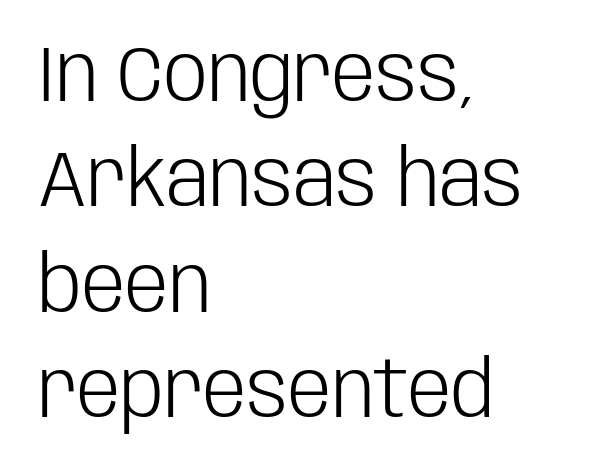
Q: Is the text bold? A: No.
Q: Is the text italic (slanted)? A: No, it is upright.
Q: Is the typeface a serif or a sans-serif typeface? A: Sans-serif.
Q: Is the text underlined? A: No.
Q: How is the paragraph aligned? A: Left-aligned.
Q: Is the spacing between letters normal or unusually wide? A: Normal.
Q: Is the spacing between lines tight, normal or loose? A: Normal.
Q: Width (condensed, normal, or wide)? A: Condensed.
Q: Stroke contrast? A: Low.
Q: x-height? A: Large.
Q: Monospaced? A: No.
